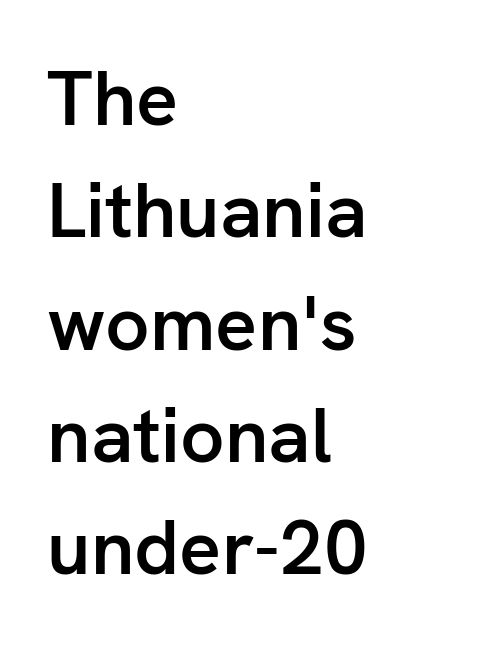
These words are printed semibold, heavier than regular yet not bold. Descenders hang freely into open space. Every character sits straight up, as roman type does. Between one letter and the next there's only the usual sliver of space.
